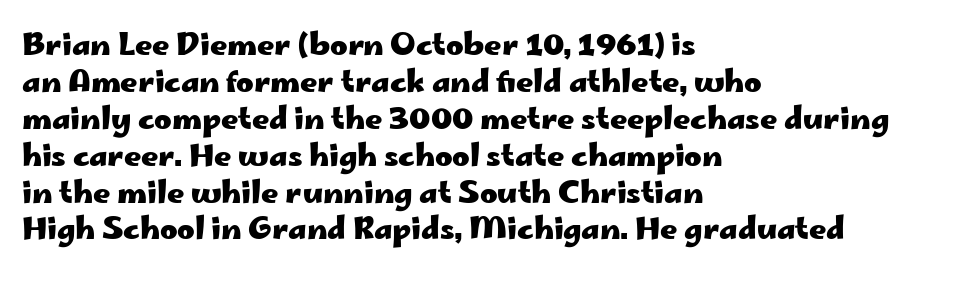
On the weight axis this lands at bold, roughly 700. Nobody drew a line under any word here. You could not count columns in this text — the font is proportionally spaced. Type style note: lacks serifs. The line texture is even and compact thanks to regular tracking. When letters stand straight like this, we call the style roman or upright.
